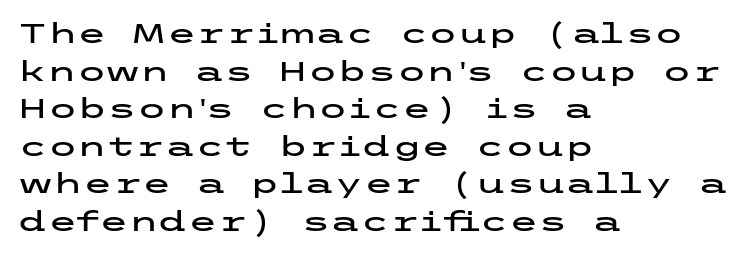
Q: Is the text italic (slanted)? A: No, it is upright.
Q: Is the text underlined? A: No.
Q: How is the paragraph aligned? A: Left-aligned.
Q: Is the spacing between letters normal or unusually wide? A: Normal.
Q: Is the spacing between lines tight, normal or loose? A: Normal.
